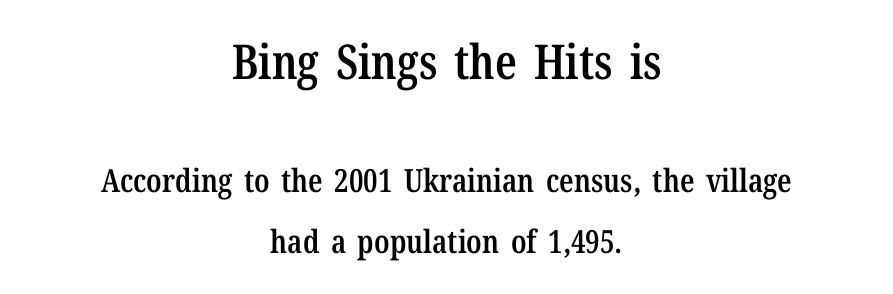
Ordinary non-slanted type is in use. The passage shown is semibold, sitting just below true bold. Compared with typical body copy, the letter spacing here is the same. The glyphs in this specimen are seriffed.
